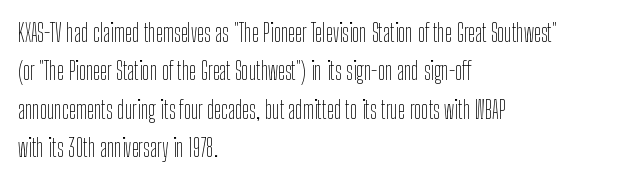
Q: Is the text bold? A: No.
Q: Is the text italic (slanted)? A: No, it is upright.
Q: Is the text underlined? A: No.
Q: How is the paragraph aligned? A: Left-aligned.
Q: Is the spacing between letters normal or unusually wide? A: Normal.
Q: Is the spacing between lines tight, normal or loose? A: Normal.
